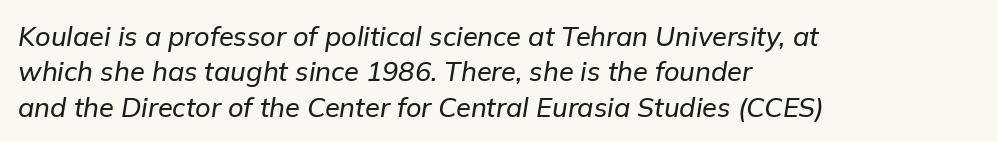
Q: Is the text italic (slanted)? A: Yes, it leans right by about 9 degrees.
Q: Is the text underlined? A: No.
Q: How is the paragraph aligned? A: Left-aligned.
Q: Is the spacing between letters normal or unusually wide? A: Normal.
Q: Is the spacing between lines tight, normal or loose? A: Normal.
